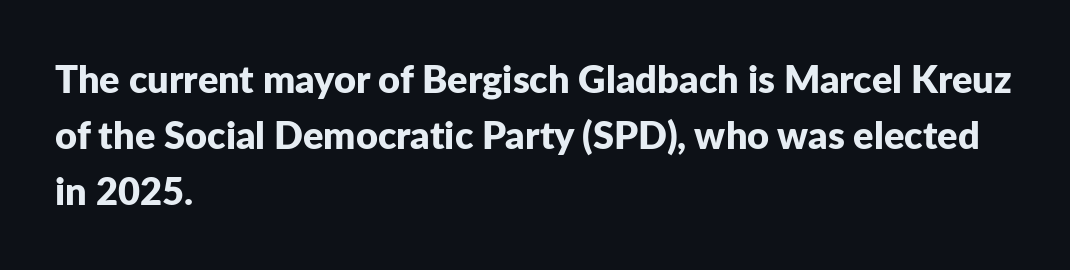
{"serif": "no", "italic": "no", "bold": "yes", "weight": "bold", "width": "normal", "stroke_contrast": "low", "x_height": "medium", "monospaced": "no", "underline": "no", "align": "left", "line_spacing": "normal", "line_spacing_ratio": 1.48, "letter_spacing": "normal", "letter_spacing_em": 0.0, "glyph_px": 38}
